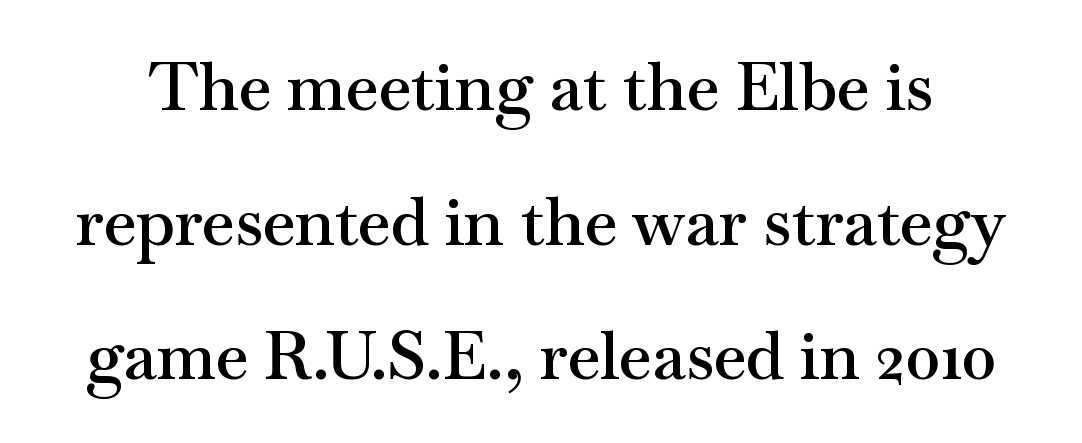
Stroke thickness is moderately raised; the sample reads as semibold. The passage shown has conventional tracking throughout. The face used here is proportionally spaced, like ordinary book or web type. The letters stand straight up with perfectly vertical stems. Successive baselines arrive slowly, with a big drop between each. The area under the type is left untouched.
